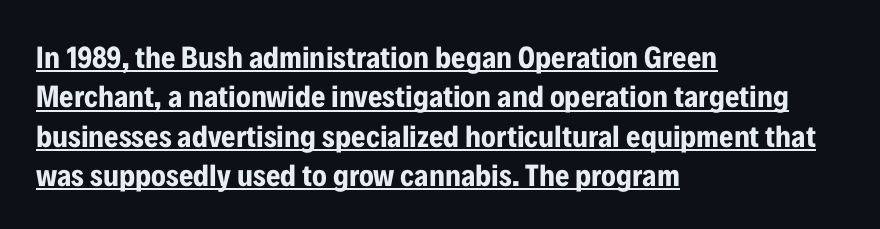
{"serif": "no", "italic": "no", "bold": "yes", "weight": "bold", "width": "condensed", "stroke_contrast": "low", "x_height": "medium", "monospaced": "no", "underline": "yes", "align": "left", "line_spacing": "normal", "line_spacing_ratio": 1.27, "letter_spacing": "normal", "letter_spacing_em": 0.0, "glyph_px": 31}
